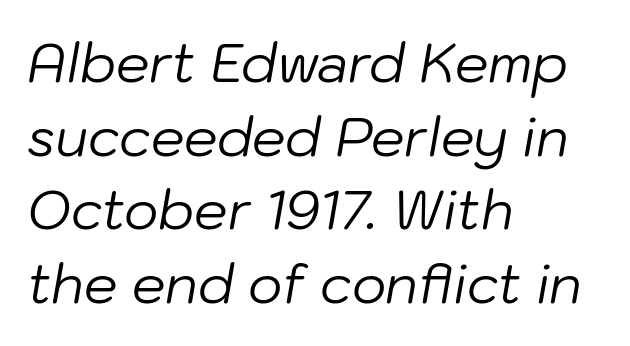
{"italic": "yes", "lean": "right", "slant_degrees": 10, "bold": "no", "weight": "regular", "width": "normal", "stroke_contrast": "low", "x_height": "medium", "monospaced": "no", "underline": "no", "align": "left", "line_spacing": "normal", "line_spacing_ratio": 1.39, "letter_spacing": "normal", "letter_spacing_em": 0.0, "glyph_px": 53}
